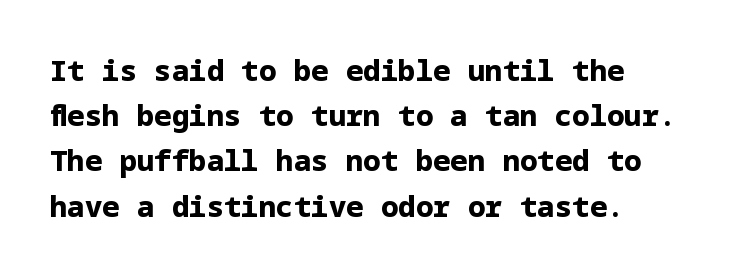
Leading: standard. The typesetter chose a ragged-right arrangement here. The specimen omits any rule beneath the text block's lines. These lines were composed using upright roman letters. The characters display no serif detailing; their extremities are plain. You'd pick this weight for a headline — it's a proper bold.
